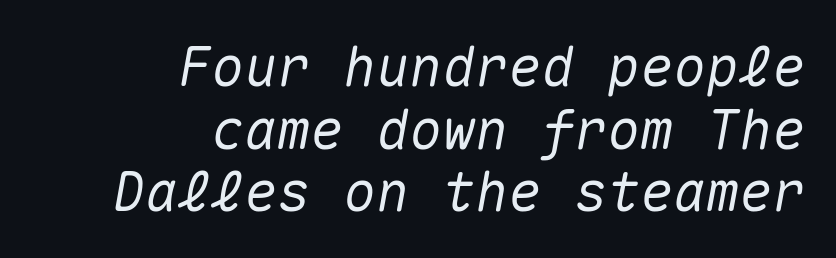
The text block is weighted toward the right margin, trailing off unevenly leftward. Anything drawn beneath the words? Only blank space. A typesetter would call this monospace, since all characters share one set width. The type is set solid horizontally, with unmodified tracking. A typesetter would mark this as italic. Successive baselines arrive quickly, one right under another.
